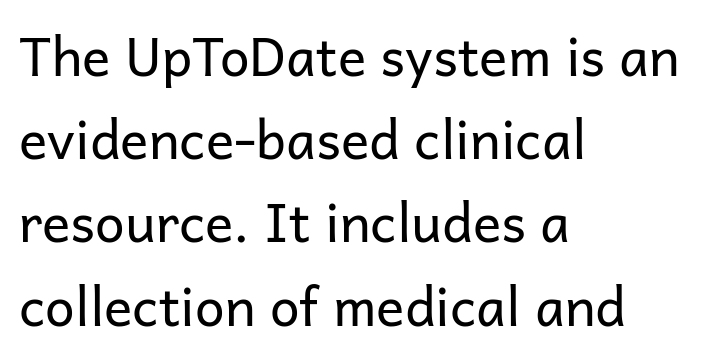
This rendering leaves character spacing at its baseline value. The passage is arranged the way most books set body copy — flush left. Successive baselines arrive at the customary interval. Has an underline been added? It has not. The axis of the letterforms is exactly vertical. This is sans-serif lettering, the kind often seen on screens and signage.
